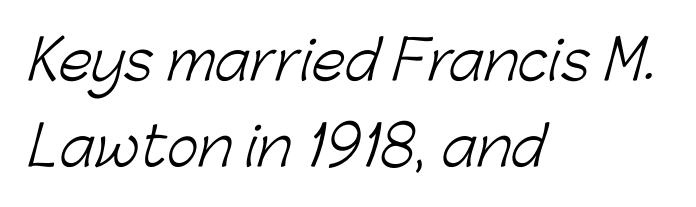
The face used here is proportionally spaced, like ordinary book or web type. The compositor pushed each line to the left boundary. Normally led — the rows are evenly, conventionally spaced. Honestly, the letter spacing is just normal — you wouldn't notice it.
